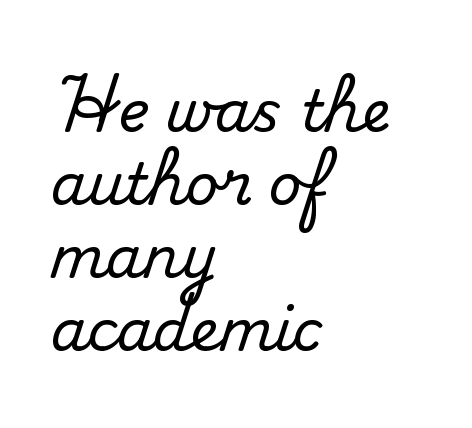
{"serif": "yes", "width": "normal", "stroke_contrast": "medium", "x_height": "small", "monospaced": "no", "underline": "no", "align": "left", "line_spacing": "normal", "line_spacing_ratio": 1.28, "letter_spacing": "normal", "letter_spacing_em": 0.0, "glyph_px": 57}
